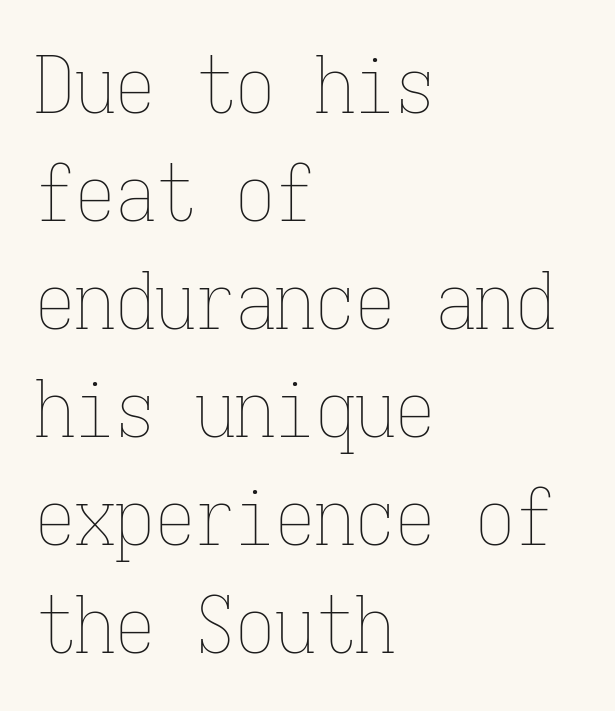
Q: Is the text bold? A: No.
Q: Is the text italic (slanted)? A: No, it is upright.
Q: Is the text underlined? A: No.
Q: How is the paragraph aligned? A: Left-aligned.
Q: Is the spacing between letters normal or unusually wide? A: Normal.
Q: Is the spacing between lines tight, normal or loose? A: Normal.
Q: Width (condensed, normal, or wide)? A: Condensed.
Q: Stroke contrast? A: Low.
Q: x-height? A: Medium.
Q: Monospaced? A: Yes.
